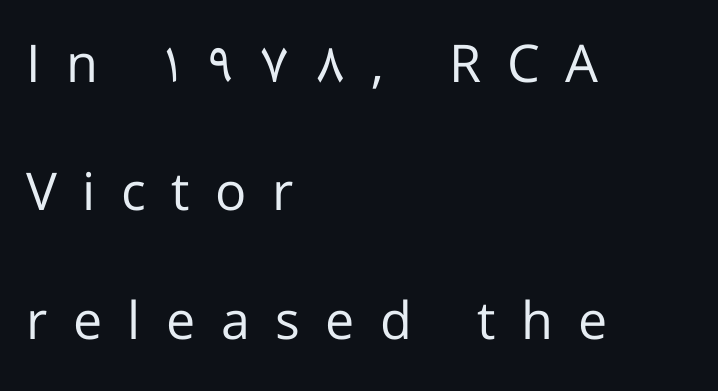
The image shows 52 px regular-weight sans-serif type, upright; set left-aligned, loose line spacing (2.47x), unusually wide letter spacing (+0.49 em), not underlined; low stroke contrast and a medium x-height.
